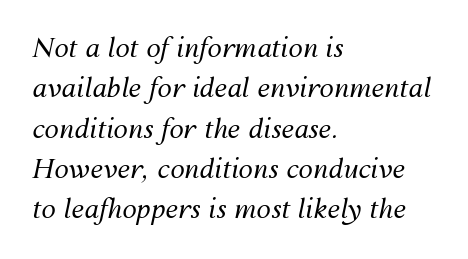
Q: Is the text bold? A: No.
Q: Is the text italic (slanted)? A: Yes, it leans right by about 12 degrees.
Q: Is the text underlined? A: No.
Q: How is the paragraph aligned? A: Left-aligned.
Q: Is the spacing between letters normal or unusually wide? A: Normal.
Q: Is the spacing between lines tight, normal or loose? A: Normal.
